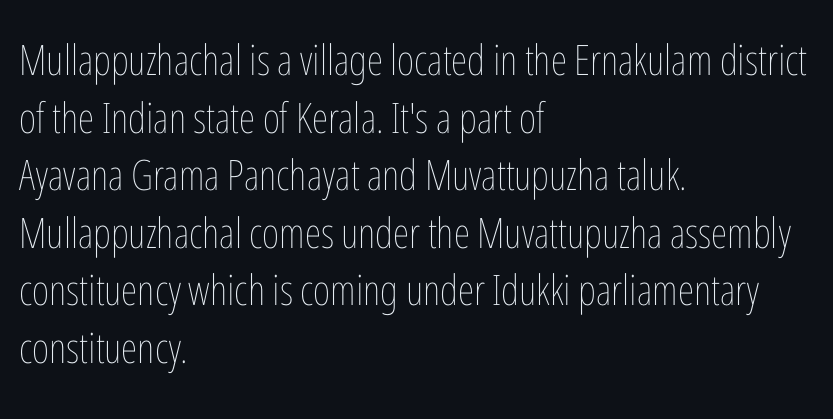
Honestly, the letter spacing is just normal — you wouldn't notice it. Is the stroke heavy? The answer is a plain regular-or-lighter. Do the characters align in a grid? No, the font is proportional. Check the space under the baseline: it is left empty. Baseline-to-baseline distance is the conventional proportion of letter height.
